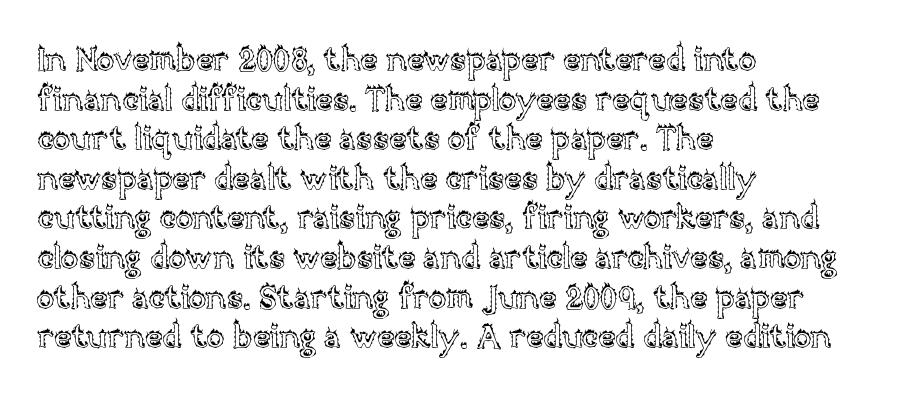
The image shows 33 px text type, upright; set left-aligned, line spacing 1.2x, normal letter spacing, not underlined; a large x-height.
